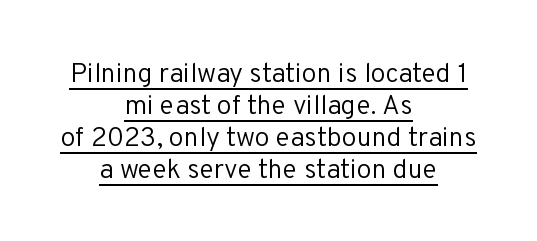
Q: Is the text bold? A: No.
Q: Is the text italic (slanted)? A: No, it is upright.
Q: Is the text underlined? A: Yes.
Q: How is the paragraph aligned? A: Centered.
Q: Is the spacing between letters normal or unusually wide? A: Normal.
